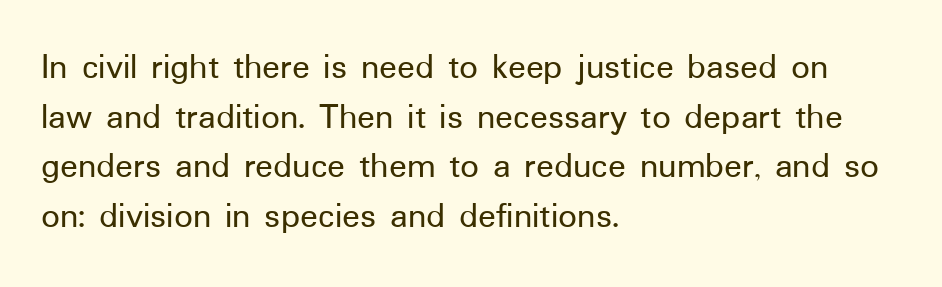
The image shows 37 px sans-serif type, upright; set left-aligned, normal line spacing (1.34x), normal letter spacing, not underlined; low stroke contrast and a medium x-height.
